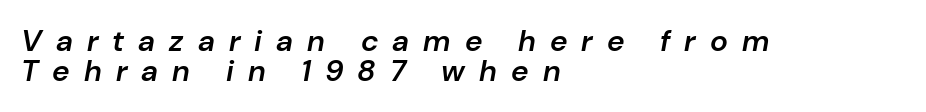
Horizontal alignment here is leftward, the default for most running prose. The area under the type is left untouched. The horizontal fit of the characters is loose and conspicuously gappy. Line spacing here is tight. Each glyph is drawn with semibold strokes, heavier than normal yet not fully bold.
